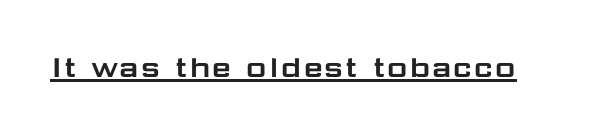
Q: Is the text italic (slanted)? A: No, it is upright.
Q: Is the typeface a serif or a sans-serif typeface? A: Sans-serif.
Q: Is the text underlined? A: Yes.
Q: Is the spacing between letters normal or unusually wide? A: Normal.
Q: Width (condensed, normal, or wide)? A: Wide.
Q: Stroke contrast? A: Low.
Q: x-height? A: Medium.
Q: Monospaced? A: No.
